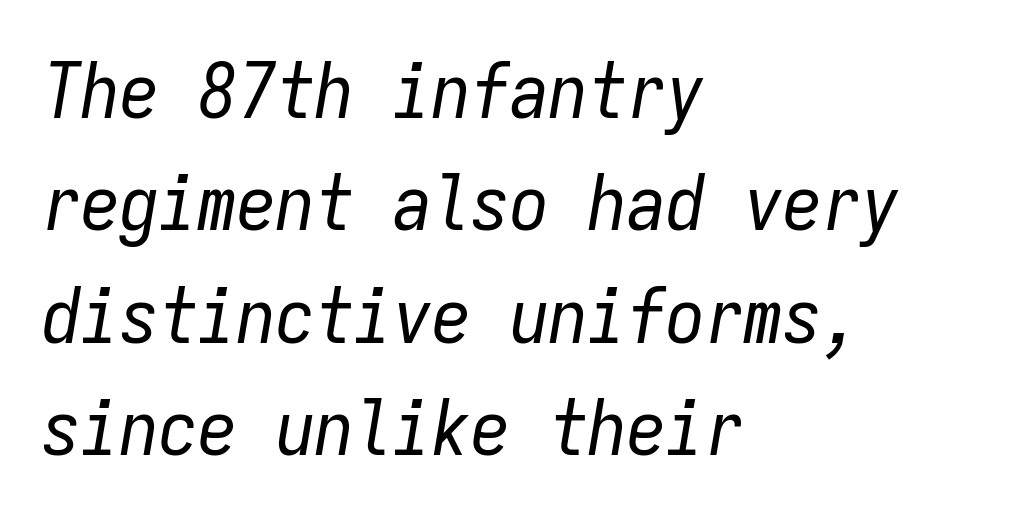
The image shows 78 px regular-weight, condensed type, italic (leaning right), monospaced; set left-aligned, normal line spacing (1.44x), normal letter spacing, not underlined; low stroke contrast and a medium x-height.
